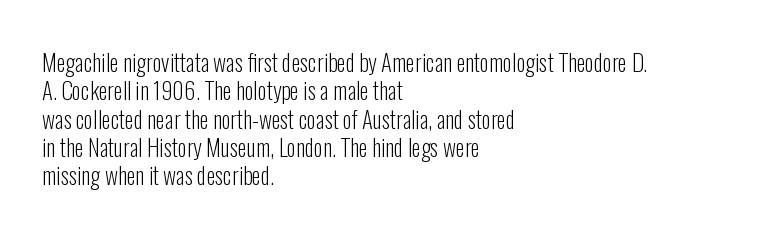
{"italic": "no", "bold": "no", "underline": "no", "align": "left", "line_spacing_ratio": 1.23, "letter_spacing": "normal", "letter_spacing_em": 0.0, "glyph_px": 23}
